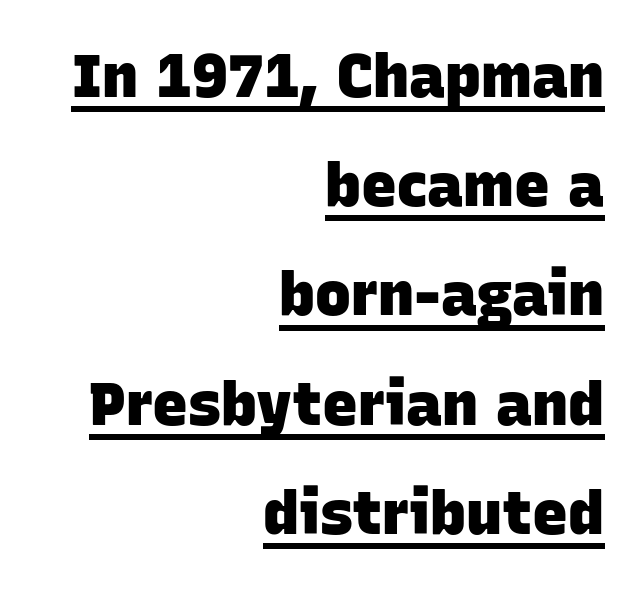
The image shows 60 px heavy sans-serif type; set right-aligned, line spacing 1.82x, normal letter spacing, underlined; low stroke contrast and a large x-height.
